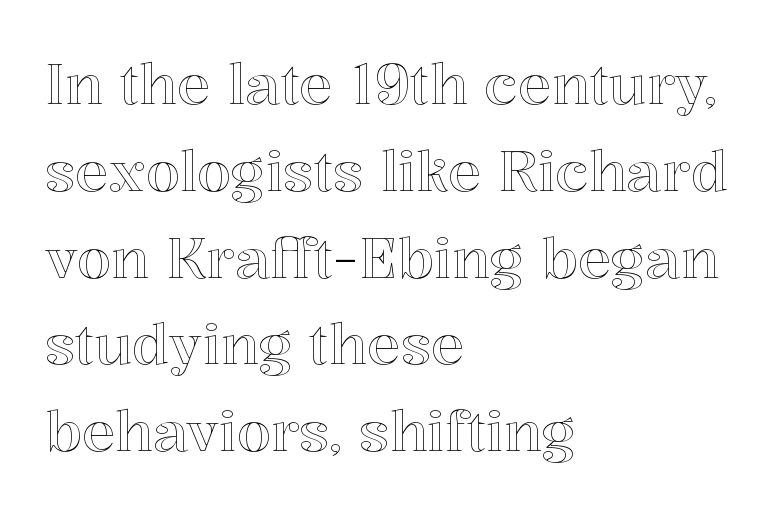
Q: Is the text italic (slanted)? A: No, it is upright.
Q: Is the text underlined? A: No.
Q: How is the paragraph aligned? A: Left-aligned.
Q: Is the spacing between letters normal or unusually wide? A: Normal.
Q: Is the spacing between lines tight, normal or loose? A: Normal.
Q: Width (condensed, normal, or wide)? A: Normal.
Q: x-height? A: Medium.
Q: Monospaced? A: No.
